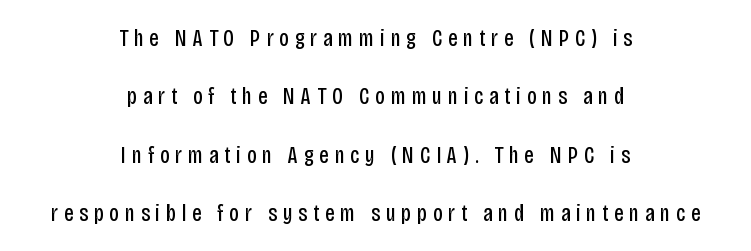
The image shows 24 px text type, upright; set centered, loose line spacing (2.43x), unusually wide letter spacing (+0.24 em), not underlined.
